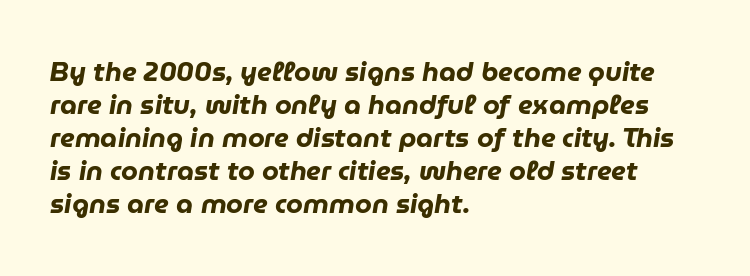
The image shows 27 px bold type, italic (leaning right); set left-aligned, line spacing 1.22x, normal letter spacing, not underlined.
